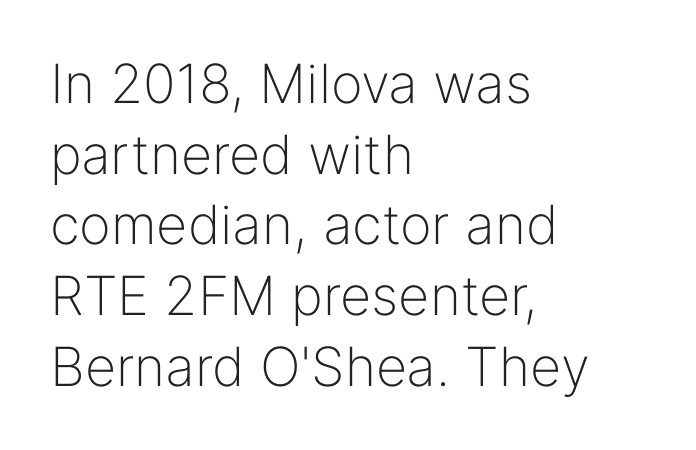
Q: Is the text bold? A: No.
Q: Is the text italic (slanted)? A: No, it is upright.
Q: Is the typeface a serif or a sans-serif typeface? A: Sans-serif.
Q: Is the text underlined? A: No.
Q: How is the paragraph aligned? A: Left-aligned.
Q: Is the spacing between letters normal or unusually wide? A: Normal.
Q: Is the spacing between lines tight, normal or loose? A: Normal.
Q: Width (condensed, normal, or wide)? A: Normal.
Q: Stroke contrast? A: Low.
Q: x-height? A: Medium.
Q: Monospaced? A: No.
